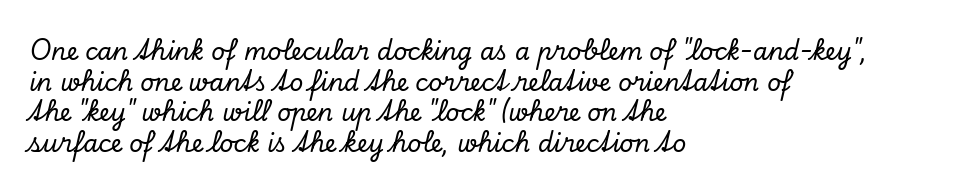
Q: Is the text italic (slanted)? A: Yes, it leans right by about 13 degrees.
Q: Is the text underlined? A: No.
Q: How is the paragraph aligned? A: Left-aligned.
Q: Is the spacing between letters normal or unusually wide? A: Normal.
Q: Is the spacing between lines tight, normal or loose? A: Normal.
